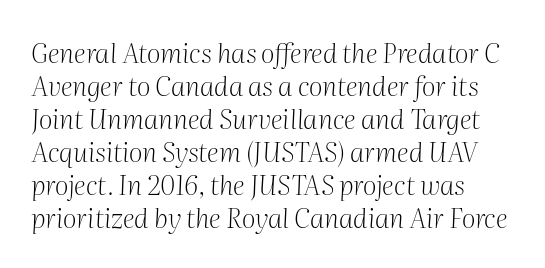
Q: Is the text bold? A: No.
Q: Is the text italic (slanted)? A: Yes, it leans right by about 2 degrees.
Q: Is the text underlined? A: No.
Q: How is the paragraph aligned? A: Left-aligned.
Q: Is the spacing between letters normal or unusually wide? A: Normal.
